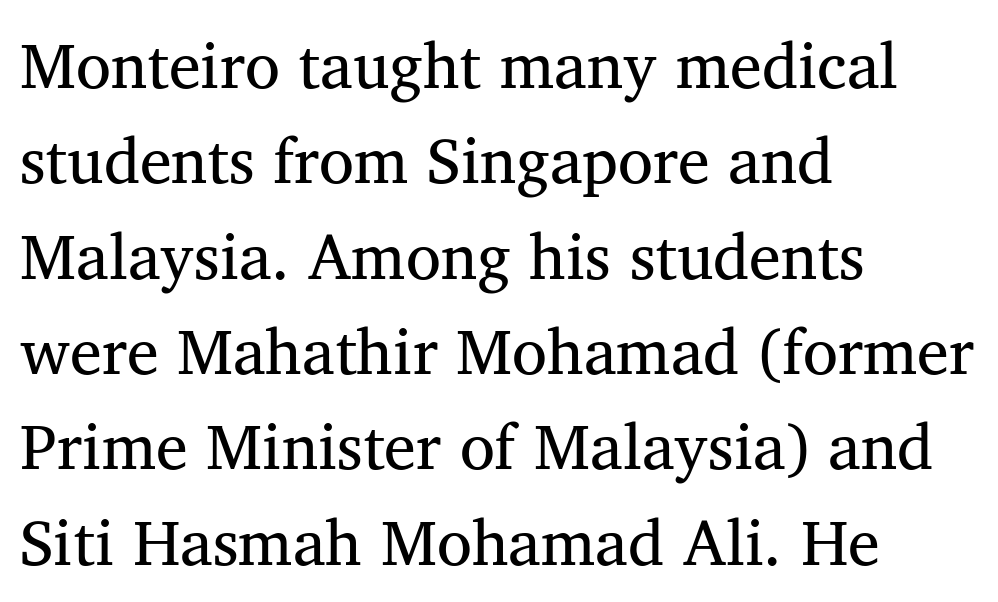
Q: Is the text bold? A: No.
Q: Is the typeface a serif or a sans-serif typeface? A: Serif.
Q: Is the text underlined? A: No.
Q: How is the paragraph aligned? A: Left-aligned.
Q: Is the spacing between letters normal or unusually wide? A: Normal.
Q: Is the spacing between lines tight, normal or loose? A: Normal.
Q: Width (condensed, normal, or wide)? A: Normal.
Q: Stroke contrast? A: Medium.
Q: x-height? A: Medium.
Q: Monospaced? A: No.
